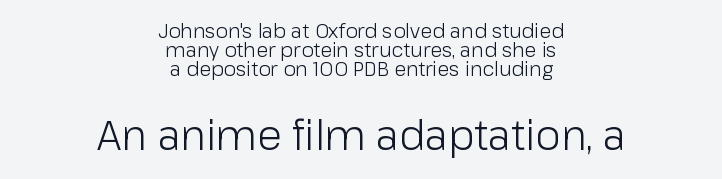
The image shows 41 px light sans-serif type, upright; set centered, tight line spacing (0.96x), normal letter spacing, not underlined; the second (bottom) block is 2.05x larger; low stroke contrast and a medium x-height.
